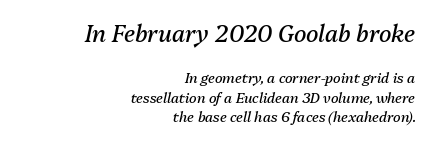
Q: Is the text bold? A: No.
Q: Is the text italic (slanted)? A: Yes, it leans right by about 13 degrees.
Q: Is the text underlined? A: No.
Q: How is the paragraph aligned? A: Right-aligned.
Q: Is the spacing between letters normal or unusually wide? A: Normal.
Q: Is the spacing between lines tight, normal or loose? A: Normal.
Q: Which block of text is set in a larger size, the first (top) or the second (bottom)? A: The first (top) one.
